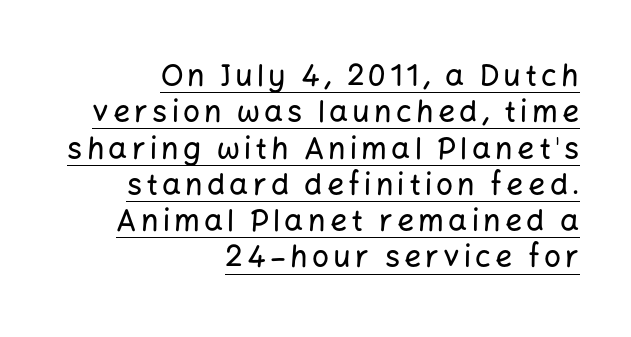
{"serif": "no", "italic": "no", "width": "normal", "stroke_contrast": "low", "x_height": "medium", "monospaced": "no", "underline": "yes", "align": "right", "line_spacing_ratio": 1.21, "glyph_px": 30}
